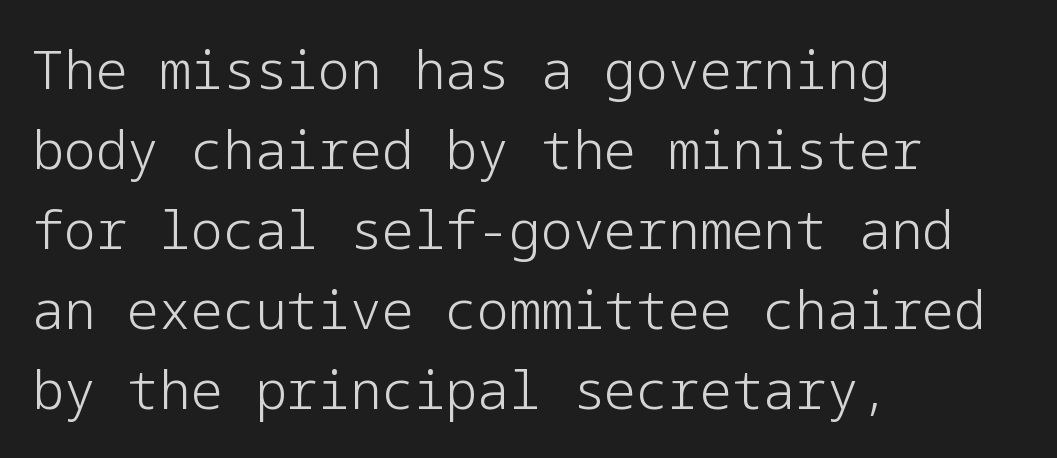
The image shows 53 px light sans-serif type, upright; set left-aligned, normal line spacing (1.51x), normal letter spacing, not underlined; low stroke contrast and a medium x-height.
